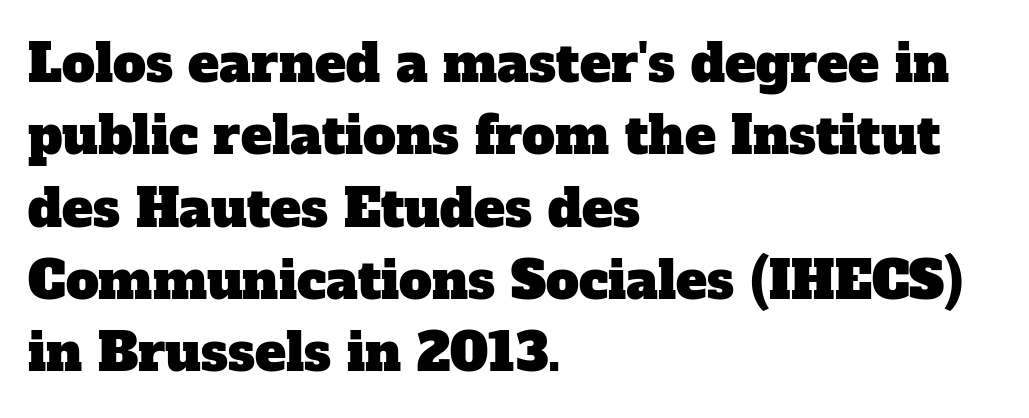
A normal amount of white space separates one row of letters from the next. Here the glyphs are tracked normally, forming tight word shapes. The glyphs are unaccompanied by any horizontal stroke below them. The rendering uses natural spacing where letterforms have individual widths. Serif or sans? Serif — the stroke terminals have little feet. Does the copy run flush right? No — it runs flush left.
